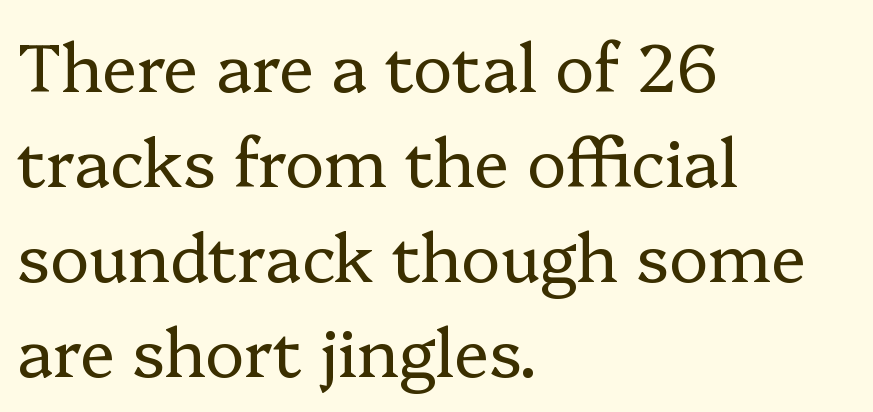
{"serif": "yes", "italic": "no", "bold": "no", "weight": "regular", "width": "normal", "stroke_contrast": "low", "x_height": "medium", "monospaced": "no", "underline": "no", "align": "left", "line_spacing": "normal", "line_spacing_ratio": 1.44, "letter_spacing": "normal", "letter_spacing_em": 0.0, "glyph_px": 66}
